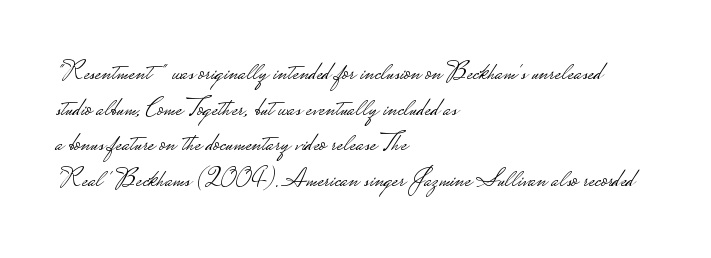
The line texture is even and compact thanks to regular tracking. Honestly, the row spacing looks completely unremarkable. Every row of glyphs begins at an identical x-position on the left. Stroke thickness stays within the range of a standard reading face or lighter. Unmarked baselines from the first word to the last.
